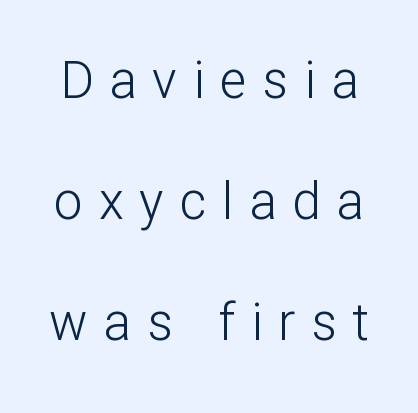
Has an underline been added? It has not. The type family on display is of the sans-serif kind. Posture: straight, roman, zero tilt. Observe the wide spacing: letters keep a clear distance from each other. Think of a printed novel: that variable character pitch is what you see here. No extra ink here — the face is not bold.
